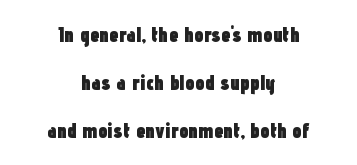
The image shows 21 px bold type, upright; set centered, loose line spacing (2.29x), normal letter spacing, not underlined.
